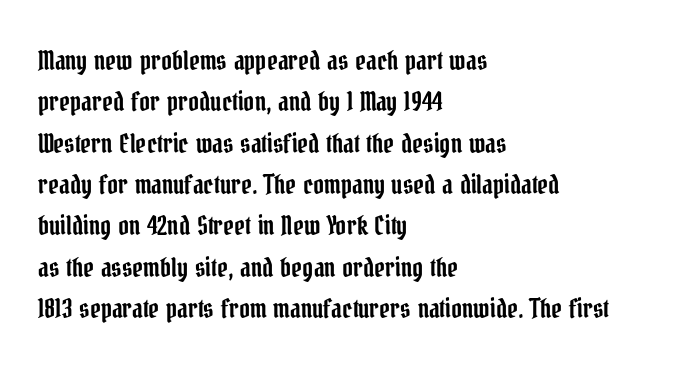
Honestly, there is no underline to notice here at all. Nothing unusual about the tracking: characters are spaced as the font intends. These lines stack with their left ends in a neat column. Posture: vertical. Normally led — the rows are evenly, conventionally spaced.
